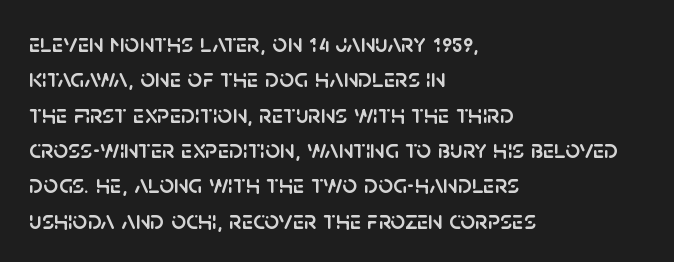
The image shows 26 px text type, upright; set left-aligned, normal line spacing (1.36x), normal letter spacing, not underlined.
